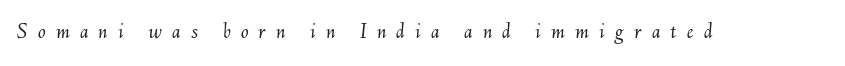
{"italic": "yes", "lean": "right", "slant_degrees": 6, "bold": "no", "underline": "no", "letter_spacing": "wide", "letter_spacing_em": 0.44, "glyph_px": 23}
